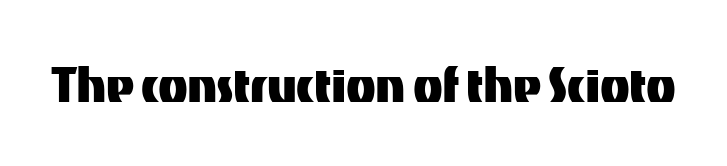
{"serif": "no", "italic": "no", "width": "normal", "stroke_contrast": "medium", "x_height": "medium", "monospaced": "no", "underline": "no", "letter_spacing": "normal", "letter_spacing_em": 0.0, "glyph_px": 61}
